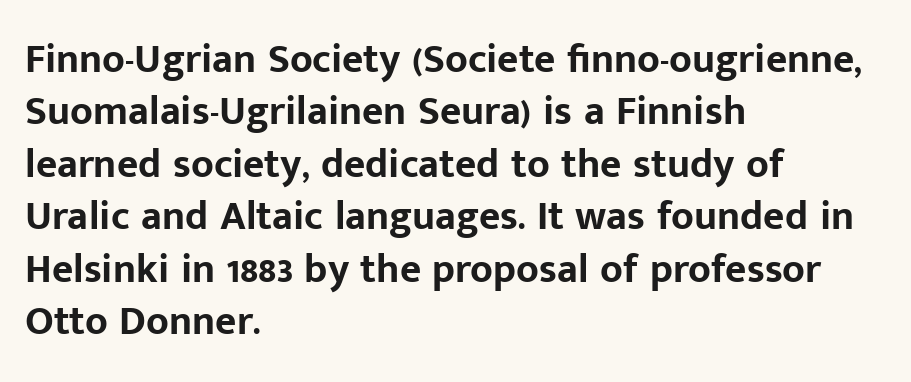
The image shows 41 px bold sans-serif type, upright; set left-aligned, normal line spacing (1.28x), normal letter spacing, not underlined; low stroke contrast and a medium x-height.
